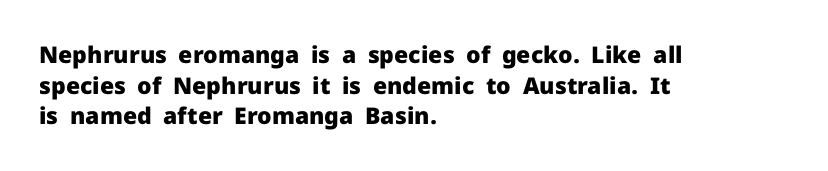
Q: Is the text bold? A: Yes.
Q: Is the text italic (slanted)? A: No, it is upright.
Q: Is the text underlined? A: No.
Q: How is the paragraph aligned? A: Left-aligned.
Q: Is the spacing between letters normal or unusually wide? A: Normal.
Q: Is the spacing between lines tight, normal or loose? A: Normal.
